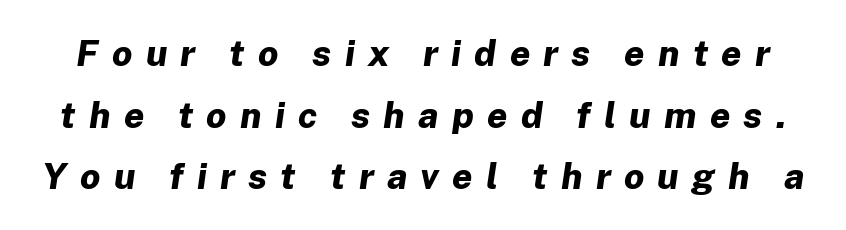
Each glyph is drawn with heavy, bold strokes. Does extra space separate the letters? Yes, quite a lot of it. Rendered with sloped, italic letterforms. The zone under the glyphs is completely vacant.
